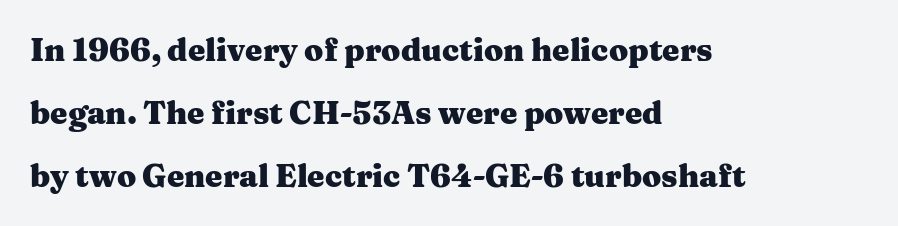
Q: Is the text bold? A: Yes.
Q: Is the text italic (slanted)? A: No, it is upright.
Q: Is the typeface a serif or a sans-serif typeface? A: Serif.
Q: Is the text underlined? A: No.
Q: How is the paragraph aligned? A: Left-aligned.
Q: Is the spacing between letters normal or unusually wide? A: Normal.
Q: Is the spacing between lines tight, normal or loose? A: Loose.
Q: Width (condensed, normal, or wide)? A: Wide.
Q: Stroke contrast? A: Medium.
Q: x-height? A: Medium.
Q: Monospaced? A: No.
